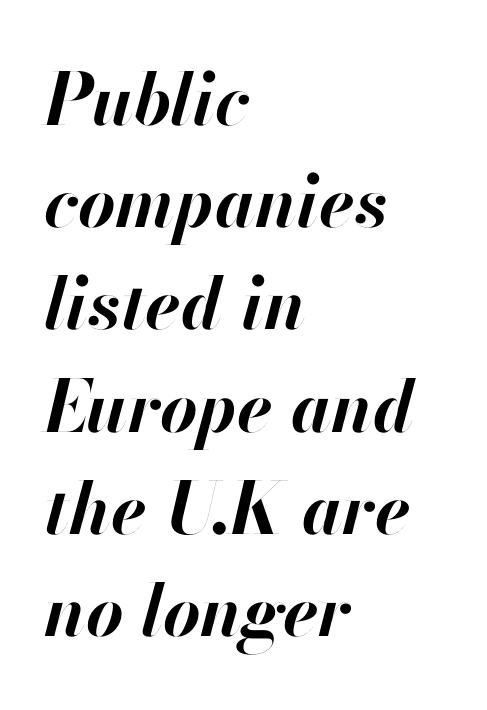
{"italic": "yes", "lean": "right", "slant_degrees": 13, "bold": "yes", "weight": "bold", "width": "normal", "stroke_contrast": "high", "x_height": "small", "monospaced": "no", "underline": "no", "align": "left", "line_spacing": "normal", "line_spacing_ratio": 1.42, "letter_spacing": "normal", "letter_spacing_em": 0.0, "glyph_px": 72}
